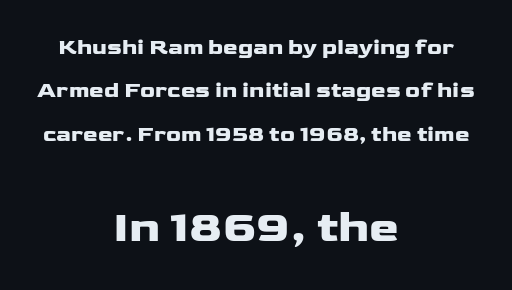
The image shows 45 px heavy, wide sans-serif type, upright; set centered, loose line spacing (1.97x), normal letter spacing, not underlined; the second (bottom) block is 2.05x larger; low stroke contrast and a medium x-height.
